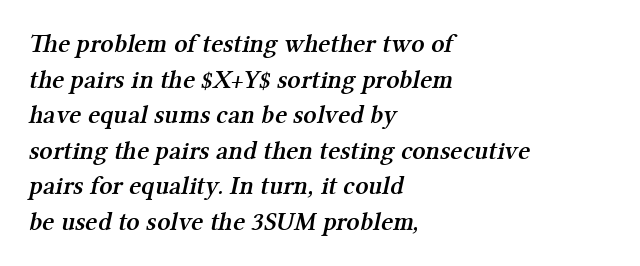
The space between consecutive lines is moderate. Summary of weight: moderately heavy, a semibold. In terms of letterspacing, this is plain default setting. Rule under the text: the space is simply empty. Caption: multi-line text, flush left, ragged right.
